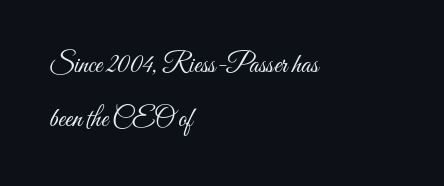
Q: Is the text bold? A: No.
Q: Is the text italic (slanted)? A: Yes.
Q: Is the text underlined? A: No.
Q: How is the paragraph aligned? A: Left-aligned.
Q: Is the spacing between letters normal or unusually wide? A: Normal.
Q: Is the spacing between lines tight, normal or loose? A: Loose.
